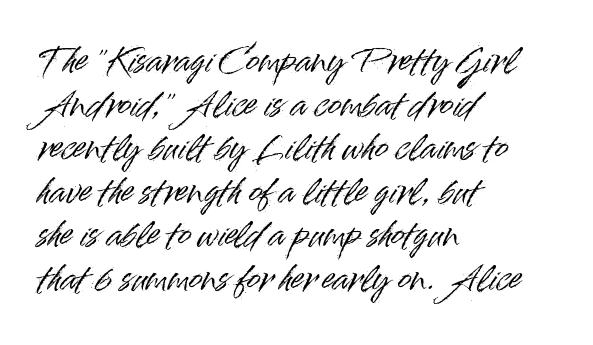
The image shows 32 px sans-serif type; set left-aligned, normal line spacing (1.36x), normal letter spacing, not underlined; high stroke contrast and a small x-height.
